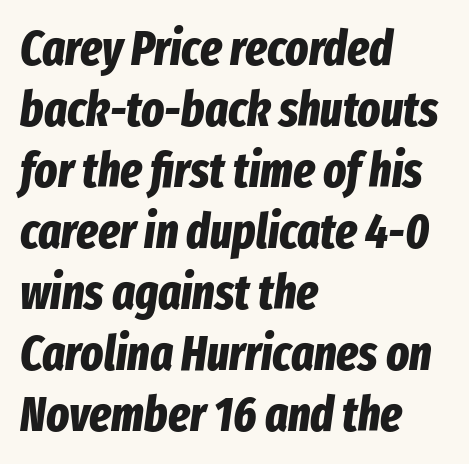
{"italic": "yes", "lean": "right", "slant_degrees": 8, "bold": "yes", "weight": "bold", "width": "condensed", "stroke_contrast": "low", "x_height": "medium", "monospaced": "no", "underline": "no", "align": "left", "line_spacing": "normal", "line_spacing_ratio": 1.27, "letter_spacing": "normal", "letter_spacing_em": 0.0, "glyph_px": 48}
